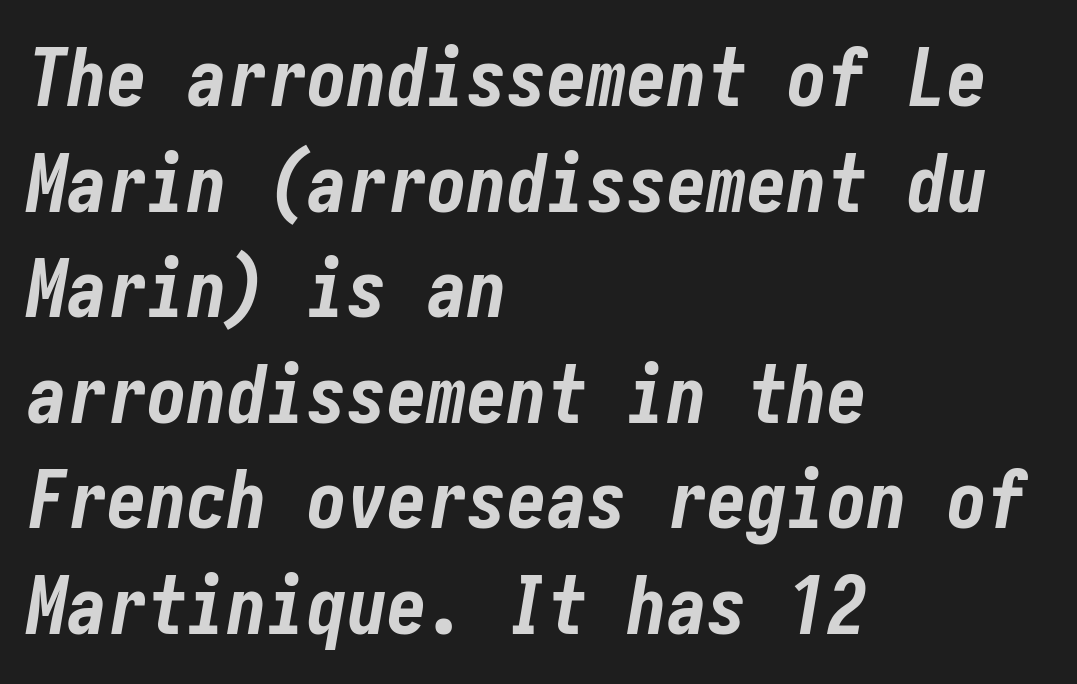
Q: Is the text bold? A: Yes.
Q: Is the text italic (slanted)? A: Yes, it leans right by about 10 degrees.
Q: Is the text underlined? A: No.
Q: How is the paragraph aligned? A: Left-aligned.
Q: Is the spacing between letters normal or unusually wide? A: Normal.
Q: Is the spacing between lines tight, normal or loose? A: Normal.
Q: Width (condensed, normal, or wide)? A: Condensed.
Q: Stroke contrast? A: Low.
Q: x-height? A: Medium.
